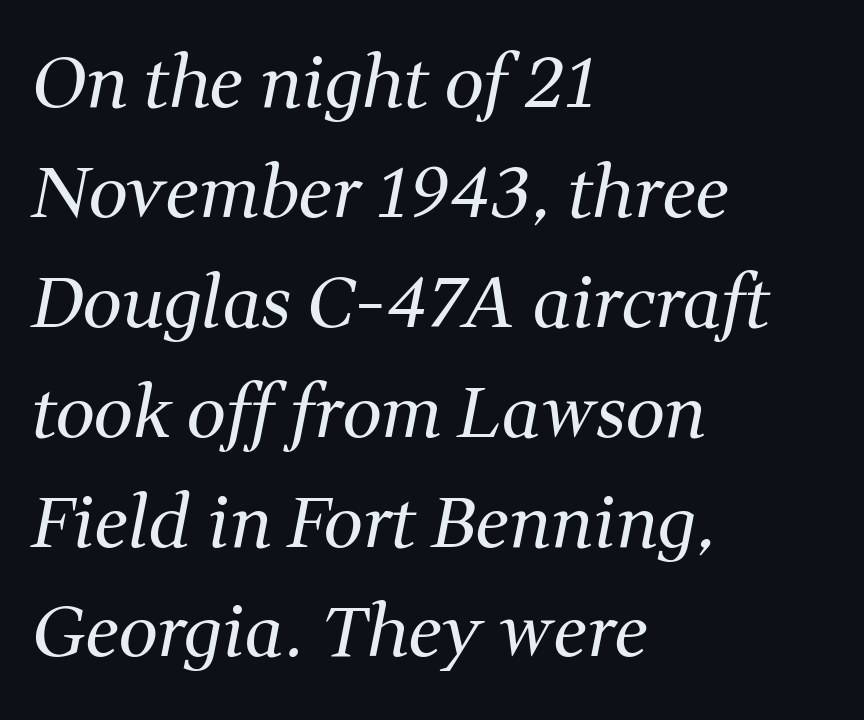
{"serif": "yes", "italic": "yes", "lean": "right", "slant_degrees": 11, "bold": "no", "weight": "regular", "width": "normal", "stroke_contrast": "medium", "x_height": "medium", "monospaced": "no", "underline": "no", "align": "left", "line_spacing": "normal", "line_spacing_ratio": 1.57, "letter_spacing": "normal", "letter_spacing_em": 0.0, "glyph_px": 70}
